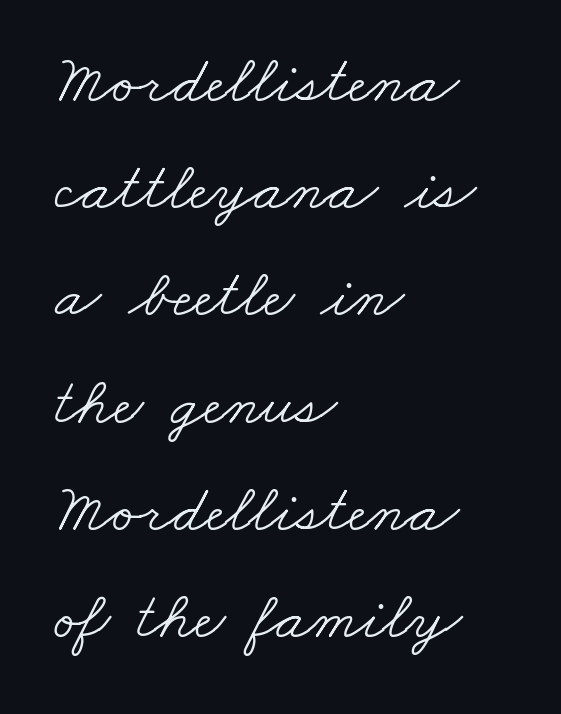
The image shows 67 px light, wide serif type; set left-aligned, normal line spacing (1.6x), normal letter spacing, not underlined; low stroke contrast and a small x-height.
